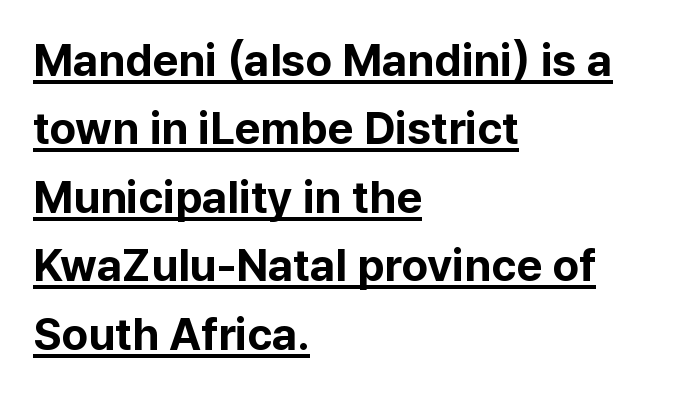
{"serif": "no", "italic": "no", "bold": "yes", "weight": "bold", "width": "normal", "stroke_contrast": "low", "x_height": "medium", "monospaced": "no", "underline": "yes", "align": "left", "line_spacing": "normal", "line_spacing_ratio": 1.52, "letter_spacing": "normal", "letter_spacing_em": 0.0, "glyph_px": 45}
